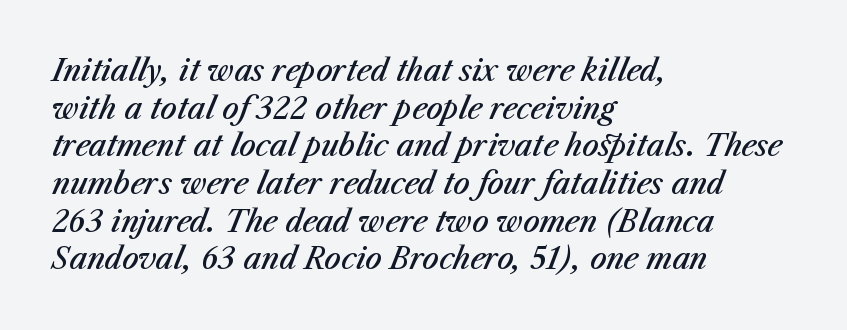
These lines are rendered in a variable-pitch font. Moderately thickened strokes mark this as semibold type. The rows are spaced the way most documents space them. Any mark beneath the type? The region is blank. In terms of letterspacing, this is plain default setting.
